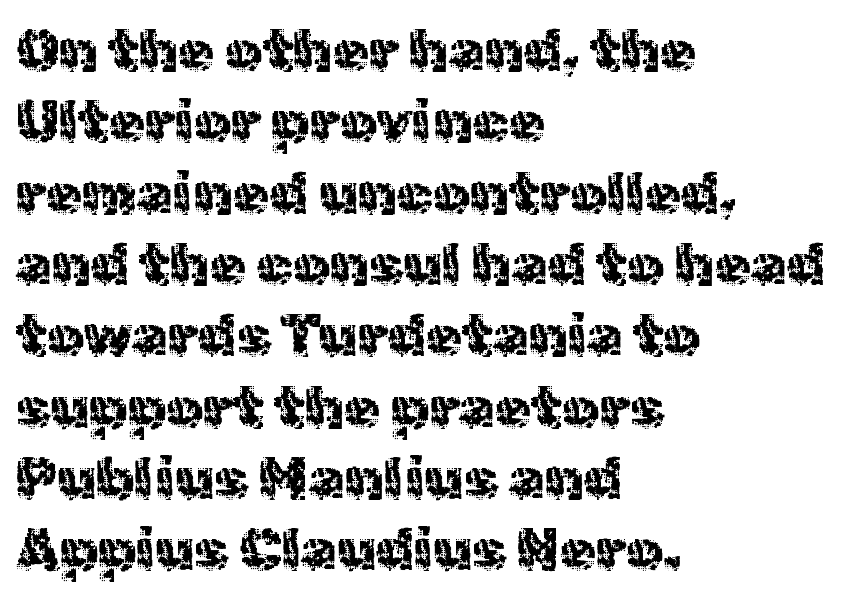
The image shows 58 px regular-weight sans-serif type, upright; set left-aligned, line spacing 1.23x, normal letter spacing, not underlined; a medium x-height.
